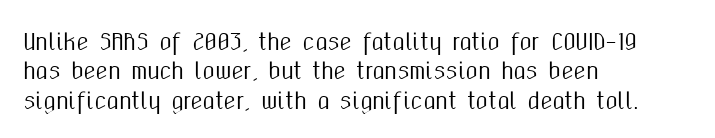
The image shows 22 px text type, upright; set left-aligned, normal line spacing (1.34x), normal letter spacing, not underlined.
